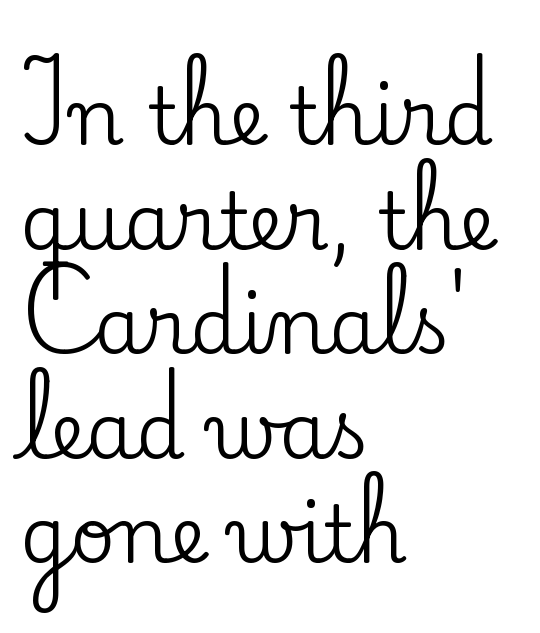
The image shows 78 px serif type, upright; set left-aligned, normal line spacing (1.34x), normal letter spacing, not underlined; low stroke contrast and a small x-height.
